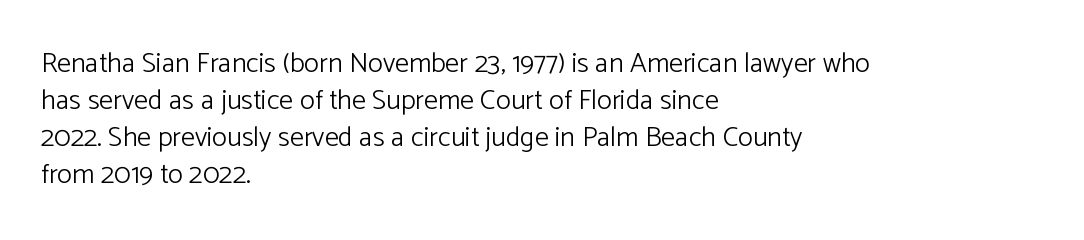
The image shows 28 px light sans-serif type, upright; set left-aligned, normal line spacing (1.32x), normal letter spacing, not underlined; low stroke contrast and a medium x-height.
